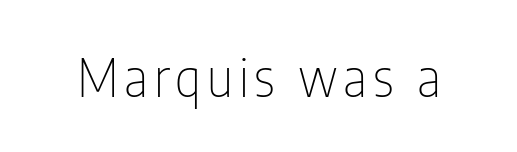
{"serif": "no", "italic": "no", "bold": "no", "weight": "thin", "width": "condensed", "stroke_contrast": "low", "x_height": "medium", "monospaced": "no", "underline": "no", "glyph_px": 52}
